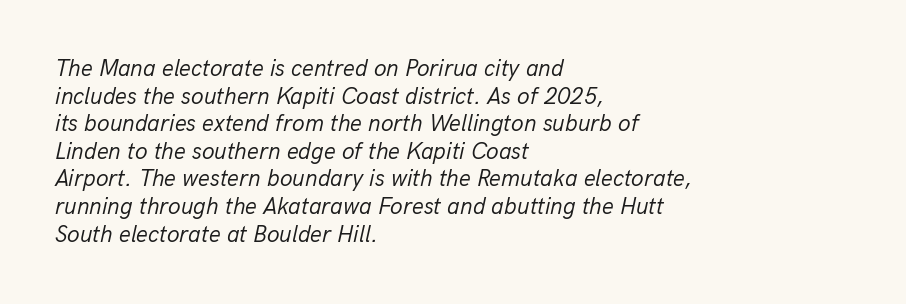
Q: Is the text bold? A: No.
Q: Is the text italic (slanted)? A: Yes, it leans right by about 13 degrees.
Q: Is the text underlined? A: No.
Q: How is the paragraph aligned? A: Left-aligned.
Q: Is the spacing between letters normal or unusually wide? A: Normal.
